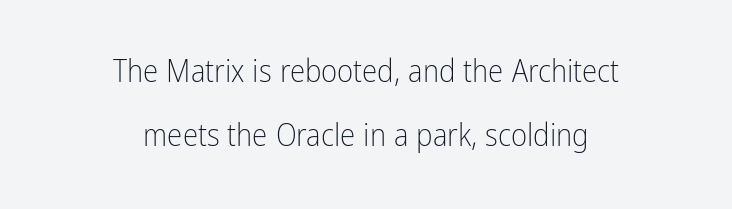
Q: Is the text bold? A: No.
Q: Is the text italic (slanted)? A: No, it is upright.
Q: Is the typeface a serif or a sans-serif typeface? A: Sans-serif.
Q: Is the text underlined? A: No.
Q: How is the paragraph aligned? A: Centered.
Q: Is the spacing between letters normal or unusually wide? A: Normal.
Q: Is the spacing between lines tight, normal or loose? A: Loose.
Q: Width (condensed, normal, or wide)? A: Condensed.
Q: Stroke contrast? A: Low.
Q: x-height? A: Medium.
Q: Monospaced? A: No.
